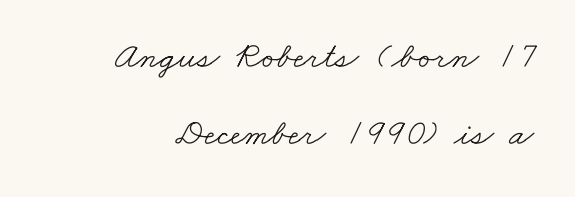
Weight: not bold — regular or lighter. You could not count columns in this text — the font is proportionally spaced. This is serif lettering, the kind often seen in printed books. Check under the words: just untouched page. The ragged edge is on the left, which tells us the setting is flush right.
